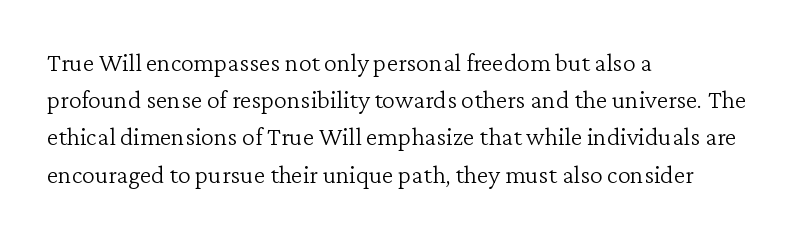
Q: Is the text bold? A: No.
Q: Is the text italic (slanted)? A: No, it is upright.
Q: Is the text underlined? A: No.
Q: How is the paragraph aligned? A: Left-aligned.
Q: Is the spacing between letters normal or unusually wide? A: Normal.
Q: Is the spacing between lines tight, normal or loose? A: Normal.
